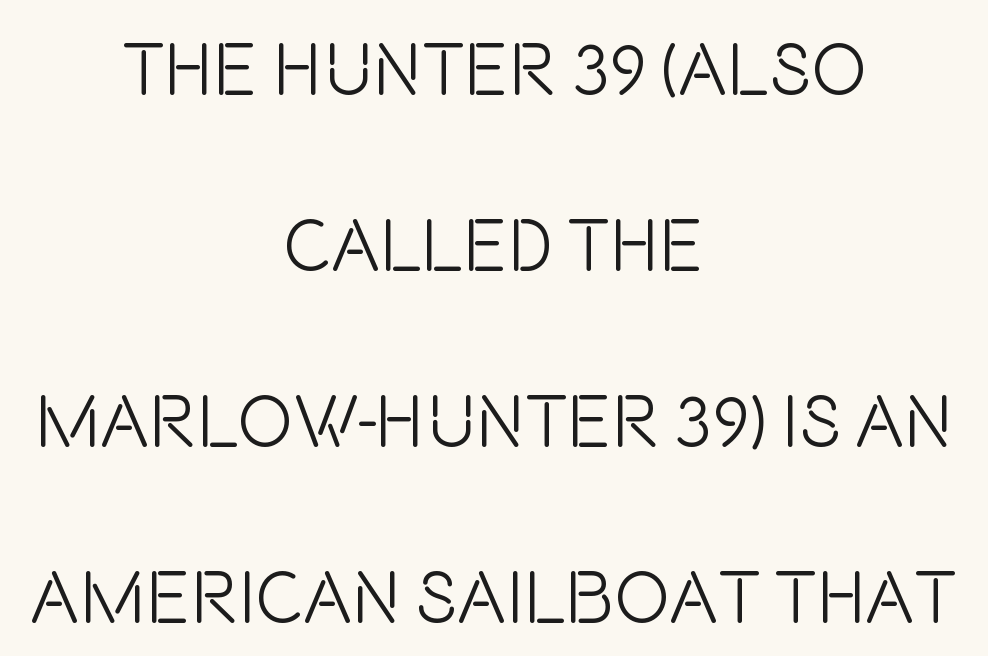
{"serif": "no", "italic": "no", "bold": "no", "weight": "light", "width": "condensed", "stroke_contrast": "low", "x_height": "large", "monospaced": "no", "underline": "no", "align": "center", "line_spacing": "loose", "line_spacing_ratio": 2.38, "letter_spacing": "normal", "letter_spacing_em": 0.0, "glyph_px": 74}
